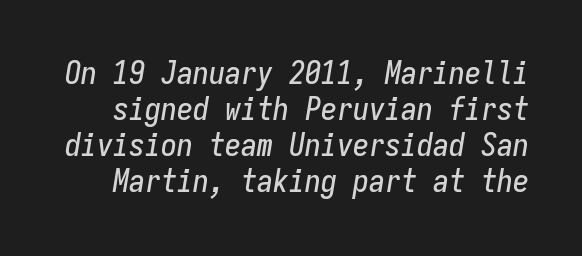
The space beneath each line is pristine and unruled. These lines keep a tight, regular rhythm from letter to letter. Reading down the column, the eye jumps only a short way to each next line. The rendering uses typewriter-style spacing with identical character cells.
